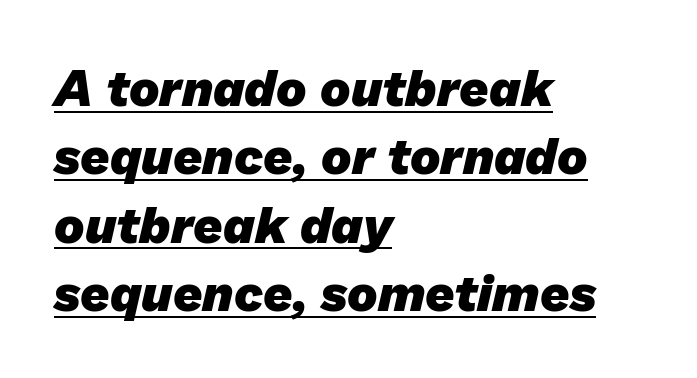
{"serif": "no", "bold": "yes", "weight": "heavy", "width": "normal", "stroke_contrast": "low", "x_height": "medium", "monospaced": "no", "underline": "yes", "align": "left", "line_spacing": "normal", "line_spacing_ratio": 1.34, "letter_spacing": "normal", "letter_spacing_em": 0.0, "glyph_px": 51}
